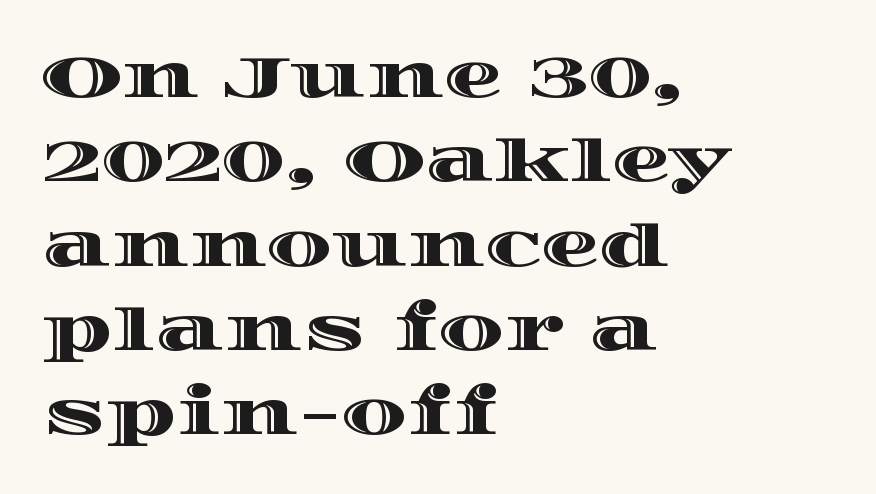
{"italic": "no", "width": "wide", "x_height": "large", "monospaced": "no", "underline": "no", "align": "left", "line_spacing": "normal", "line_spacing_ratio": 1.43, "letter_spacing": "normal", "letter_spacing_em": 0.0, "glyph_px": 59}
